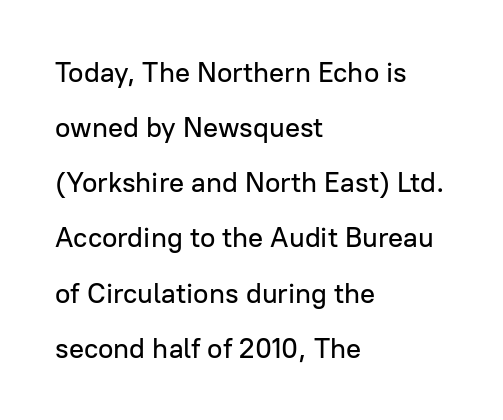
The image shows 28 px sans-serif type, upright; set left-aligned, loose line spacing (1.97x), normal letter spacing, not underlined; low stroke contrast and a medium x-height.
